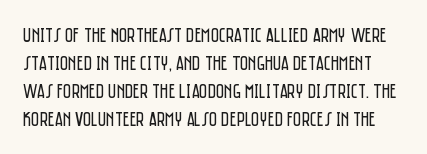
The horizontal fit of the characters is conventional and even. Interline gaps are of average width in this sample. Weight class: somewhere from thin through regular. Anything drawn beneath the words? Only blank space. Notice how the stems are strictly vertical — no italics here.
